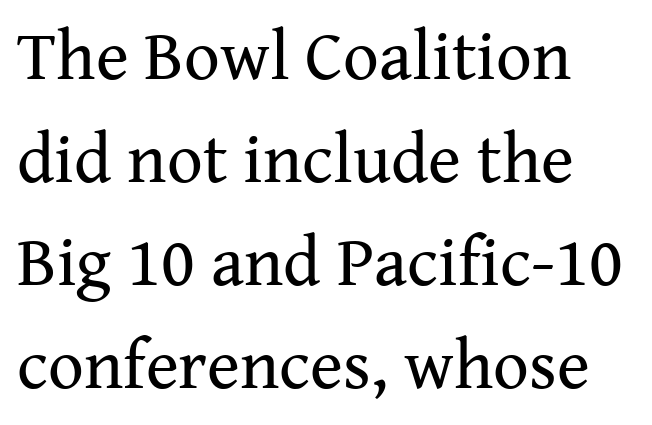
{"serif": "yes", "italic": "no", "bold": "no", "weight": "regular", "width": "normal", "stroke_contrast": "medium", "x_height": "medium", "monospaced": "no", "underline": "no", "align": "left", "line_spacing": "normal", "line_spacing_ratio": 1.47, "letter_spacing": "normal", "letter_spacing_em": 0.0, "glyph_px": 70}
